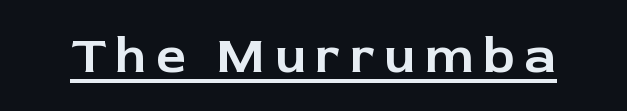
The image shows 53 px sans-serif type, upright; set underlined; low stroke contrast and a medium x-height.
